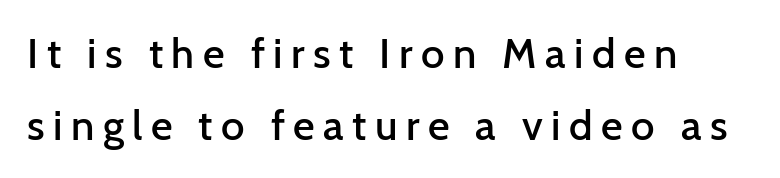
Q: Is the text bold? A: Semi-bold.
Q: Is the text italic (slanted)? A: No, it is upright.
Q: Is the typeface a serif or a sans-serif typeface? A: Sans-serif.
Q: Is the text underlined? A: No.
Q: How is the paragraph aligned? A: Left-aligned.
Q: Is the spacing between letters normal or unusually wide? A: Unusually wide.
Q: Width (condensed, normal, or wide)? A: Normal.
Q: Stroke contrast? A: Low.
Q: x-height? A: Medium.
Q: Monospaced? A: No.
